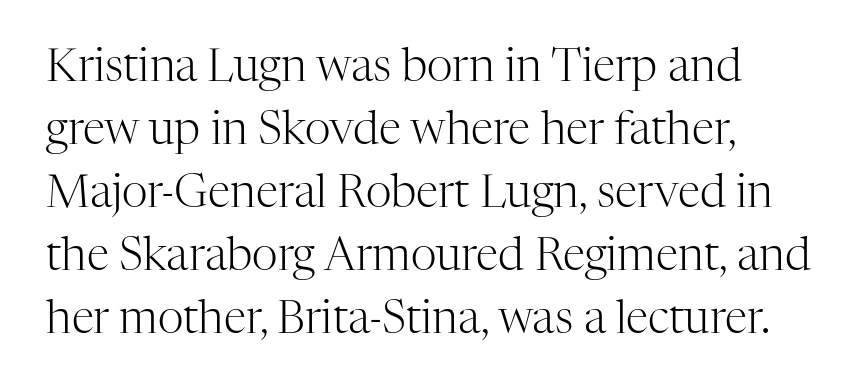
This rendering leaves character spacing at its baseline value. The weight tops out at a normal text grade. Vertically, the passage feels balanced, rows spaced as you'd expect. A student would call this left alignment; a typographer would say flush left, rag right. The foot of each line stays bare and open.
